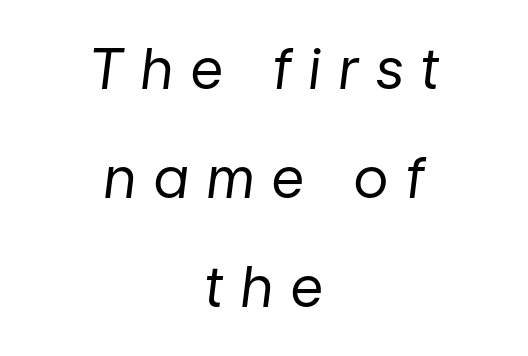
The image shows 56 px regular-weight type, italic (leaning right); set centered, loose line spacing (1.95x), unusually wide letter spacing (+0.33 em), not underlined; low stroke contrast and a medium x-height.
